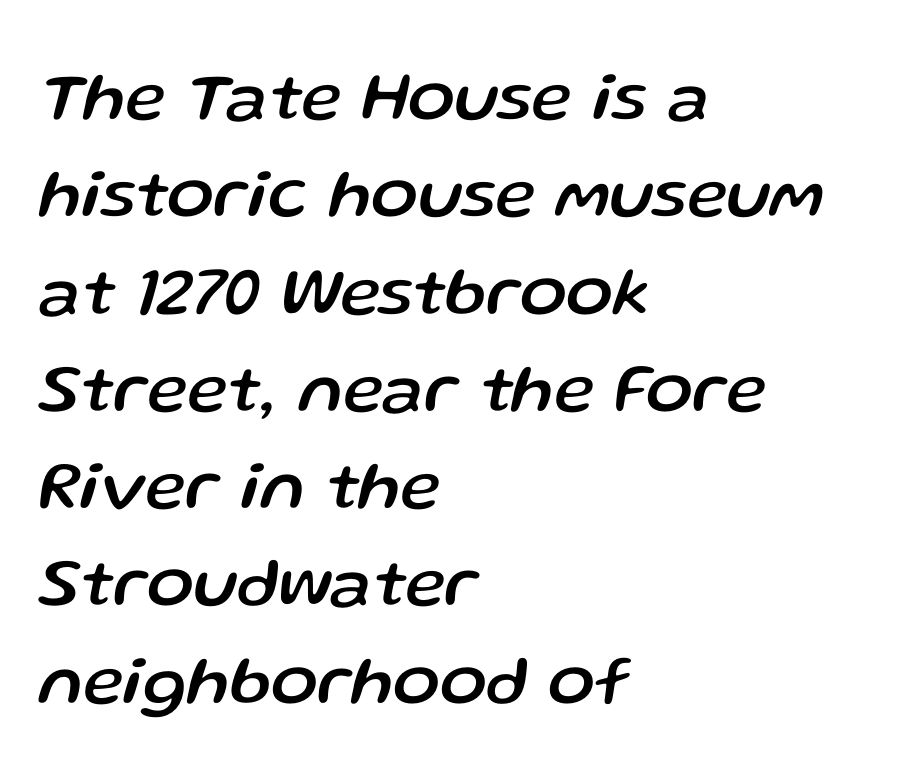
Notice how descenders clear the ascenders below comfortably — that's standard leading. A bare baseline throughout the passage. Compared with typical body copy, the letter spacing here is the same. Leftover space on each line is placed entirely after the last word. These lines were composed using italics.
